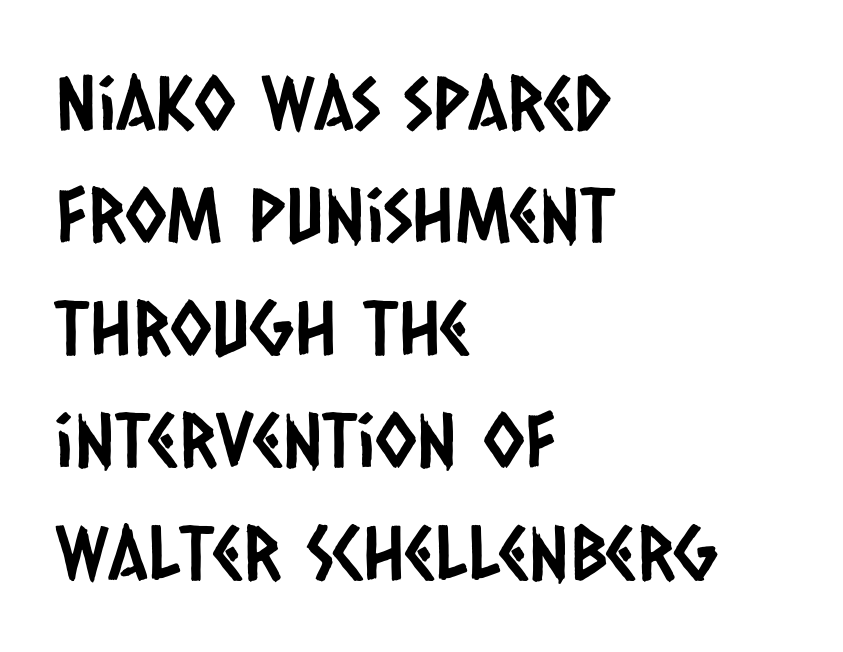
{"serif": "no", "width": "condensed", "stroke_contrast": "low", "x_height": "large", "monospaced": "no", "underline": "no", "align": "left", "line_spacing": "normal", "line_spacing_ratio": 1.5, "letter_spacing": "normal", "letter_spacing_em": 0.0, "glyph_px": 75}
